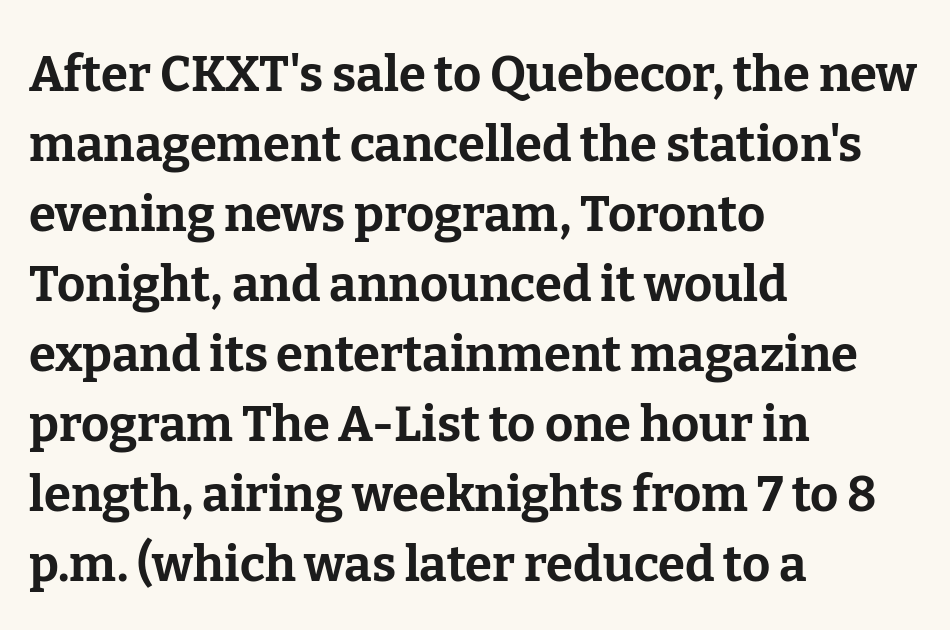
Q: Is the text bold? A: Yes.
Q: Is the text italic (slanted)? A: No, it is upright.
Q: Is the typeface a serif or a sans-serif typeface? A: Serif.
Q: Is the text underlined? A: No.
Q: How is the paragraph aligned? A: Left-aligned.
Q: Is the spacing between letters normal or unusually wide? A: Normal.
Q: Is the spacing between lines tight, normal or loose? A: Normal.
Q: Width (condensed, normal, or wide)? A: Normal.
Q: Stroke contrast? A: Low.
Q: x-height? A: Medium.
Q: Monospaced? A: No.
